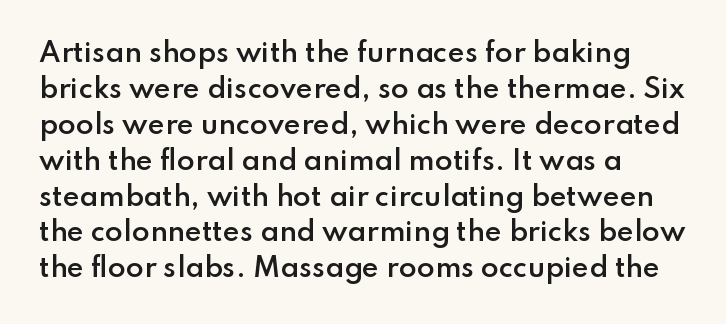
The image shows 26 px text type, upright; set normal line spacing (1.38x), normal letter spacing, not underlined.
